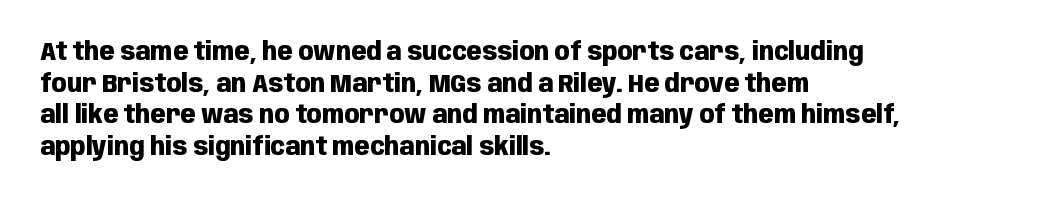
Q: Is the text bold? A: Yes.
Q: Is the text italic (slanted)? A: No, it is upright.
Q: Is the text underlined? A: No.
Q: How is the paragraph aligned? A: Left-aligned.
Q: Is the spacing between letters normal or unusually wide? A: Normal.
Q: Is the spacing between lines tight, normal or loose? A: Normal.
